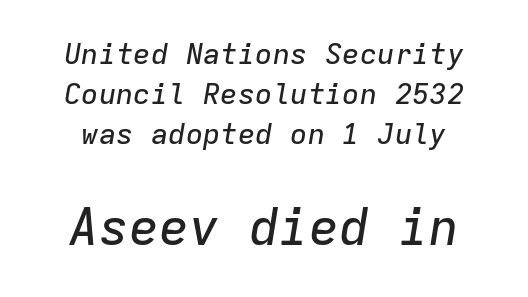
The more generous point size was reserved for the lower chunk. Clear beneath every line of the passage. Summary of vertical rhythm: regular, with standard interline spacing. Do the characters align in a grid? Yes, the font is monospaced. The gaps between neighbouring characters are ordinary and unremarkable. Yep, that's italic — everything's leaning.
